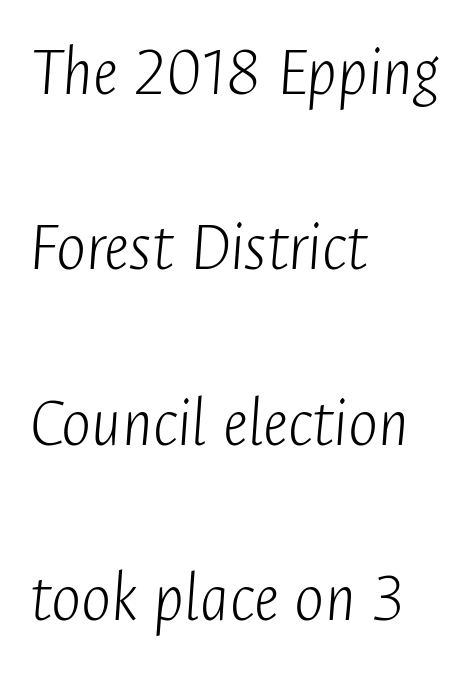
The image shows 71 px light, condensed type, italic (leaning right); set left-aligned, loose line spacing (2.47x), normal letter spacing, not underlined; low stroke contrast and a medium x-height.
